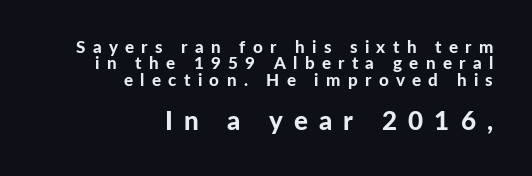
Q: Is the text bold? A: Yes.
Q: Is the text italic (slanted)? A: No, it is upright.
Q: Is the text underlined? A: No.
Q: How is the paragraph aligned? A: Right-aligned.
Q: Is the spacing between letters normal or unusually wide? A: Unusually wide.
Q: Is the spacing between lines tight, normal or loose? A: Tight.
Q: Which block of text is set in a larger size, the first (top) or the second (bottom)? A: The second (bottom) one.
